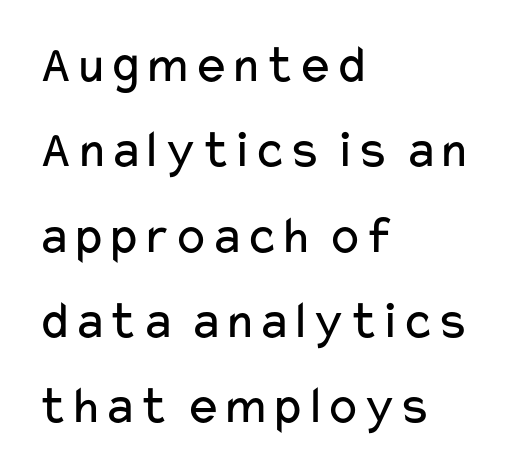
Q: Is the text bold? A: No.
Q: Is the text italic (slanted)? A: No, it is upright.
Q: Is the typeface a serif or a sans-serif typeface? A: Sans-serif.
Q: Is the text underlined? A: No.
Q: How is the paragraph aligned? A: Left-aligned.
Q: Is the spacing between letters normal or unusually wide? A: Normal.
Q: Is the spacing between lines tight, normal or loose? A: Normal.
Q: Width (condensed, normal, or wide)? A: Wide.
Q: Stroke contrast? A: Low.
Q: x-height? A: Medium.
Q: Monospaced? A: No.
